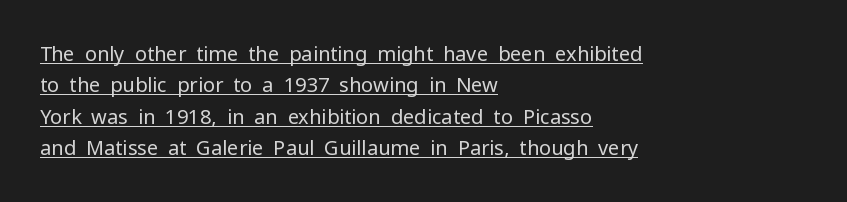
The font sits on the lighter half of the weight spectrum, regular included. Inter-character spacing is left at the font's built-in metrics. What's the leading like? Ordinary, nothing unusual. The paragraph shown leans on its left margin.
